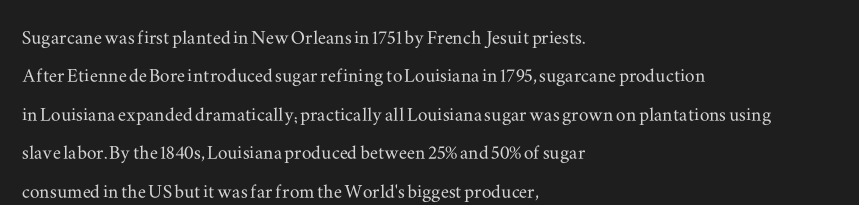
{"italic": "no", "underline": "no", "align": "left", "line_spacing": "normal", "line_spacing_ratio": 1.6, "letter_spacing": "normal", "letter_spacing_em": 0.0, "glyph_px": 24}
